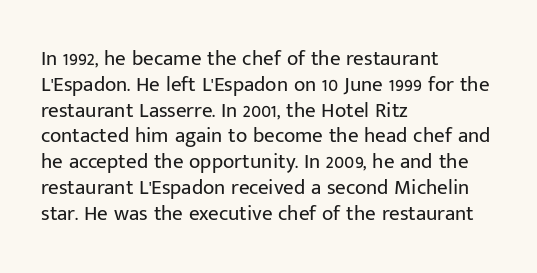
{"italic": "no", "bold": "no", "underline": "no", "align": "left", "line_spacing_ratio": 1.23, "letter_spacing": "normal", "letter_spacing_em": 0.0, "glyph_px": 21}
